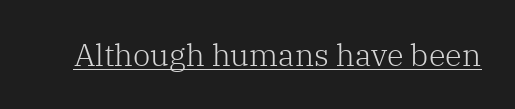
{"serif": "yes", "italic": "no", "bold": "no", "weight": "light", "width": "normal", "stroke_contrast": "low", "x_height": "medium", "monospaced": "no", "underline": "yes", "letter_spacing": "normal", "letter_spacing_em": 0.0, "glyph_px": 31}
